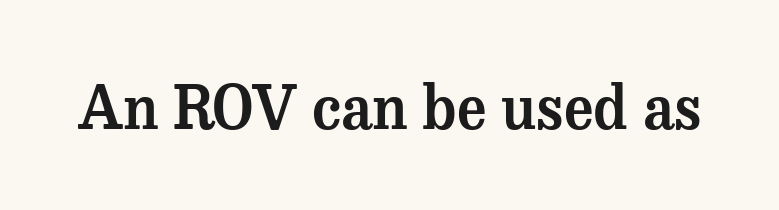
The image shows 59 px serif type, upright; set normal letter spacing, not underlined; medium stroke contrast and a medium x-height.
